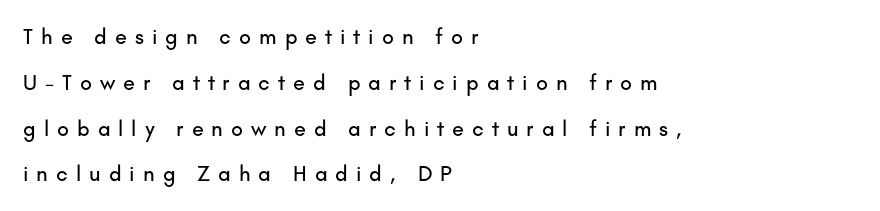
The image shows 22 px text type, upright; set left-aligned, loose line spacing (2.08x), unusually wide letter spacing (+0.36 em), not underlined.
